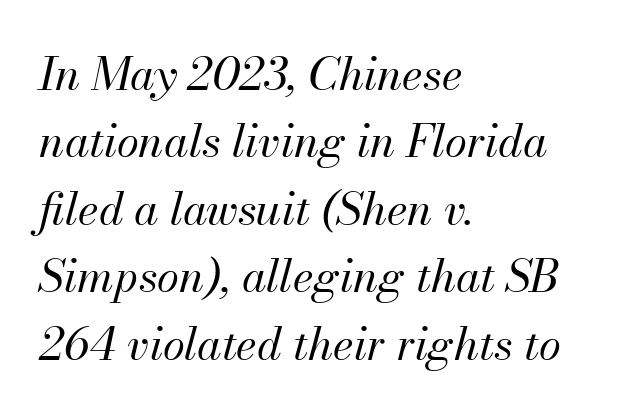
Q: Is the text bold? A: No.
Q: Is the text italic (slanted)? A: Yes, it leans right by about 13 degrees.
Q: Is the text underlined? A: No.
Q: How is the paragraph aligned? A: Left-aligned.
Q: Is the spacing between letters normal or unusually wide? A: Normal.
Q: Is the spacing between lines tight, normal or loose? A: Normal.
Q: Width (condensed, normal, or wide)? A: Normal.
Q: Stroke contrast? A: Medium.
Q: x-height? A: Small.
Q: Monospaced? A: No.
